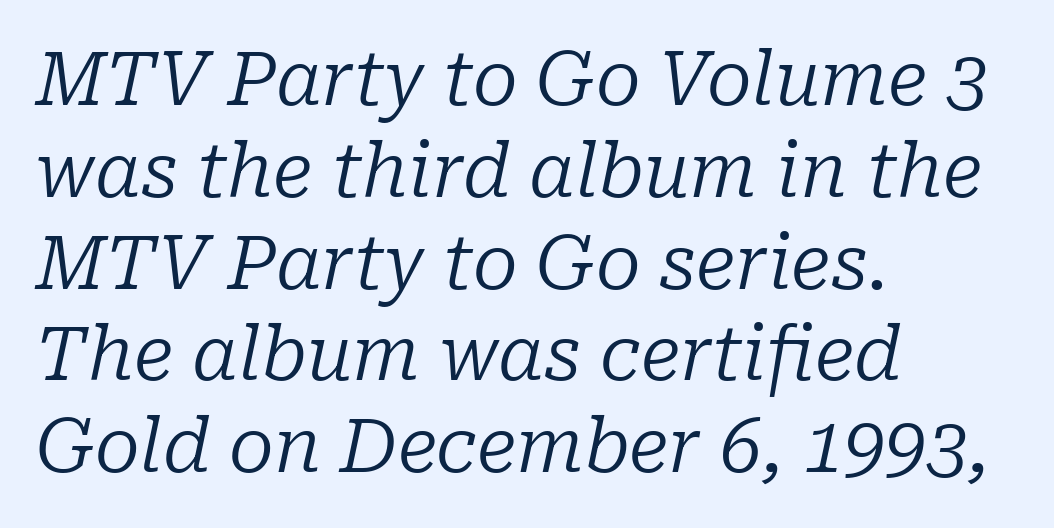
The image shows 74 px regular-weight serif type, italic (leaning right); set left-aligned, line spacing 1.24x, normal letter spacing, not underlined; low stroke contrast and a medium x-height.
